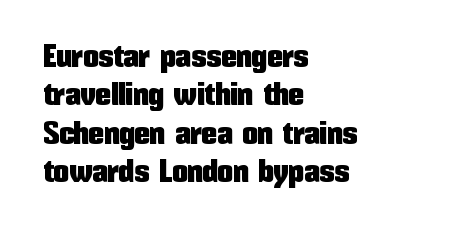
Q: Is the text italic (slanted)? A: No, it is upright.
Q: Is the typeface a serif or a sans-serif typeface? A: Sans-serif.
Q: Is the text underlined? A: No.
Q: How is the paragraph aligned? A: Left-aligned.
Q: Is the spacing between letters normal or unusually wide? A: Normal.
Q: Width (condensed, normal, or wide)? A: Condensed.
Q: Stroke contrast? A: Low.
Q: x-height? A: Medium.
Q: Monospaced? A: No.
